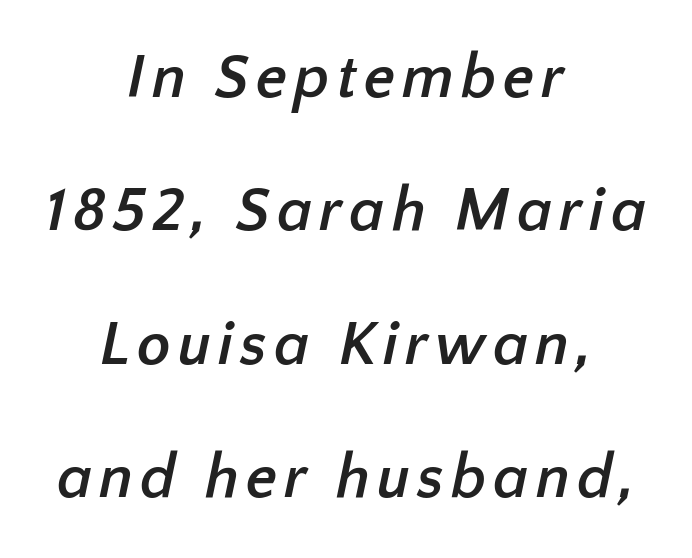
Q: Is the text bold? A: Yes.
Q: Is the typeface a serif or a sans-serif typeface? A: Sans-serif.
Q: Is the text underlined? A: No.
Q: How is the paragraph aligned? A: Centered.
Q: Is the spacing between lines tight, normal or loose? A: Loose.
Q: Width (condensed, normal, or wide)? A: Normal.
Q: Stroke contrast? A: Low.
Q: x-height? A: Medium.
Q: Monospaced? A: No.
